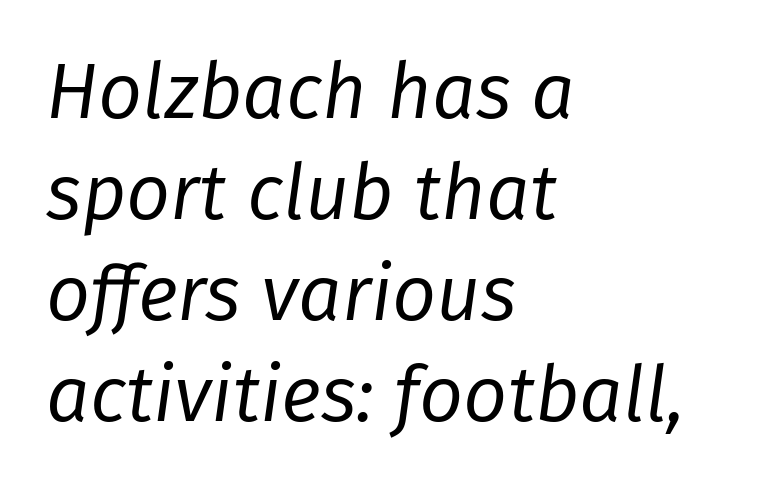
Notice how the passage keeps a crisp vertical edge on the left only. Every character sits at an angle, as italics do. This sample uses plain, unmodified letter spacing. Letters rest on an invisible, unmarked baseline.
